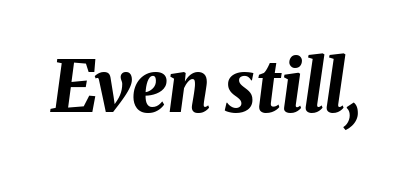
The image shows 71 px bold type, italic (leaning right); set normal letter spacing, not underlined; medium stroke contrast and a medium x-height.
